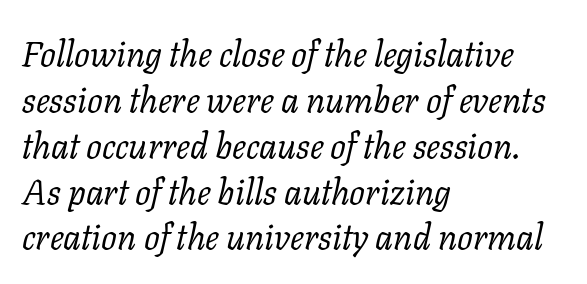
Q: Is the text bold? A: No.
Q: Is the text italic (slanted)? A: Yes, it leans right by about 11 degrees.
Q: Is the typeface a serif or a sans-serif typeface? A: Serif.
Q: Is the text underlined? A: No.
Q: How is the paragraph aligned? A: Left-aligned.
Q: Is the spacing between letters normal or unusually wide? A: Normal.
Q: Is the spacing between lines tight, normal or loose? A: Normal.
Q: Width (condensed, normal, or wide)? A: Normal.
Q: Stroke contrast? A: Low.
Q: x-height? A: Medium.
Q: Monospaced? A: No.
